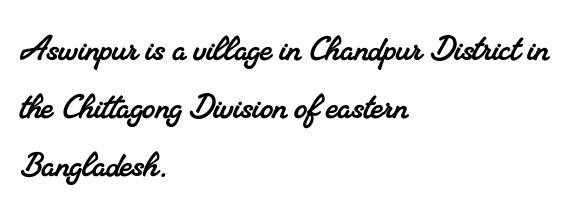
{"serif": "yes", "width": "normal", "stroke_contrast": "medium", "x_height": "small", "monospaced": "no", "underline": "no", "align": "left", "line_spacing": "normal", "line_spacing_ratio": 1.41, "letter_spacing": "normal", "letter_spacing_em": 0.0, "glyph_px": 41}
